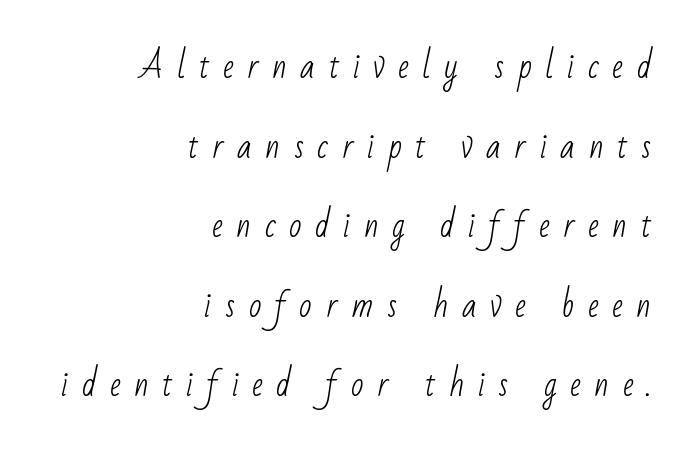
{"serif": "no", "bold": "no", "weight": "light", "width": "condensed", "stroke_contrast": "low", "x_height": "small", "monospaced": "no", "underline": "no", "align": "right", "line_spacing": "loose", "line_spacing_ratio": 2.41, "letter_spacing": "wide", "letter_spacing_em": 0.41, "glyph_px": 33}
